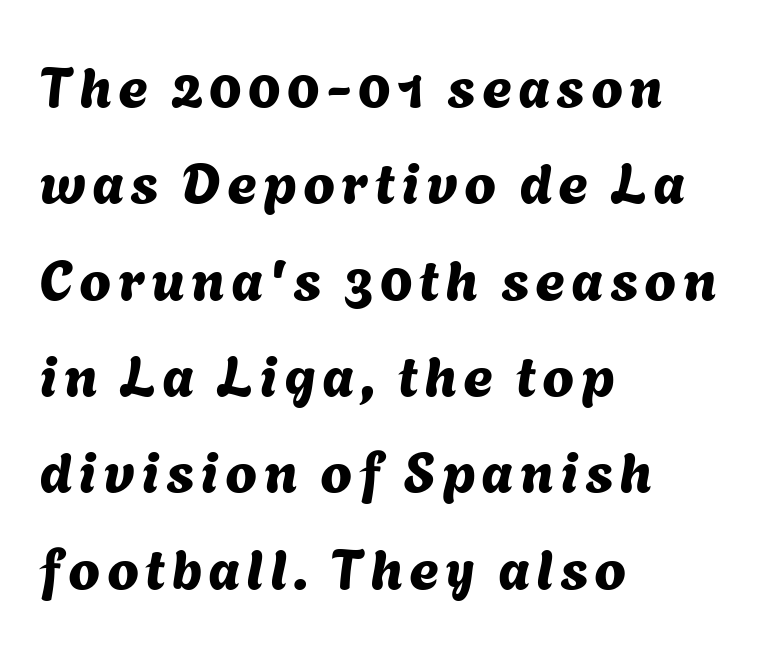
Q: Is the typeface a serif or a sans-serif typeface? A: Sans-serif.
Q: Is the text underlined? A: No.
Q: How is the paragraph aligned? A: Left-aligned.
Q: Is the spacing between lines tight, normal or loose? A: Normal.
Q: Width (condensed, normal, or wide)? A: Normal.
Q: Stroke contrast? A: Medium.
Q: x-height? A: Medium.
Q: Monospaced? A: No.
